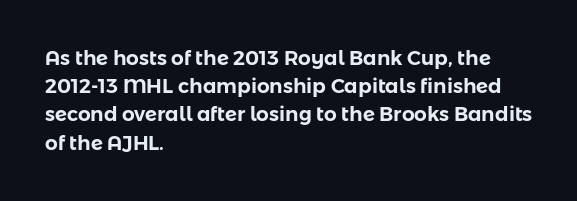
Q: Is the text italic (slanted)? A: No, it is upright.
Q: Is the text underlined? A: No.
Q: How is the paragraph aligned? A: Left-aligned.
Q: Is the spacing between letters normal or unusually wide? A: Normal.
Q: Is the spacing between lines tight, normal or loose? A: Normal.
